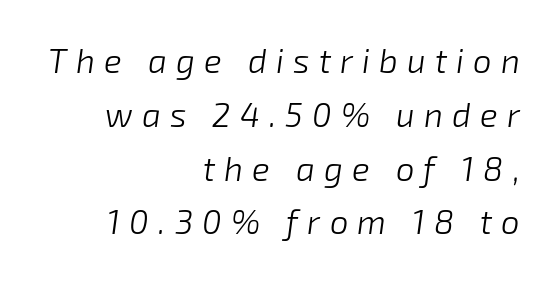
{"italic": "yes", "lean": "right", "slant_degrees": 8, "bold": "no", "weight": "light", "width": "normal", "stroke_contrast": "low", "x_height": "medium", "monospaced": "no", "underline": "no", "align": "right", "line_spacing": "normal", "line_spacing_ratio": 1.63, "letter_spacing": "wide", "letter_spacing_em": 0.28, "glyph_px": 33}
